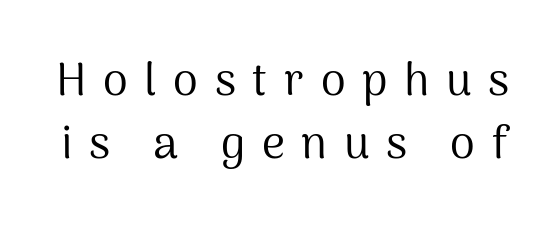
{"serif": "no", "italic": "no", "bold": "no", "weight": "regular", "width": "normal", "stroke_contrast": "medium", "x_height": "medium", "monospaced": "no", "underline": "no", "line_spacing": "normal", "line_spacing_ratio": 1.39, "letter_spacing": "wide", "letter_spacing_em": 0.37, "glyph_px": 45}
